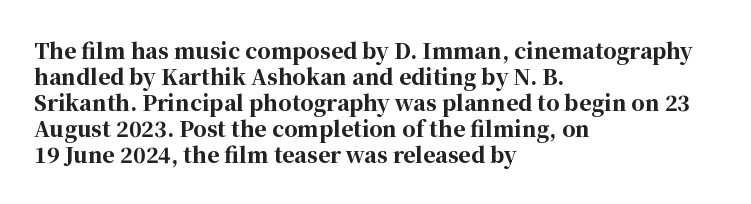
The strokes are fattened all the way to bold. Visually the block forms a straight wall on the left and a jagged coastline on the right. A typesetter would mark this as roman, not italic. The words here are not underlined.
